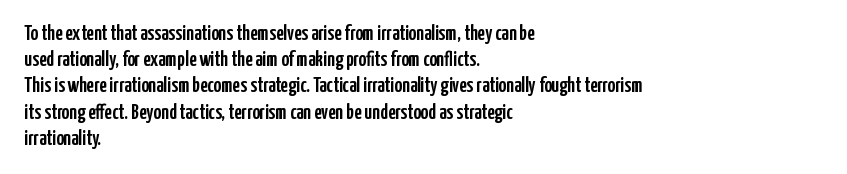
A typesetter would call this leading conventional body-copy spacing. Upright lettering throughout. This rendering uses left alignment, leaving the right contour irregular. The letterforms sit shoulder to shoulder at normal distance. Decoration check: the copy has no underline.
